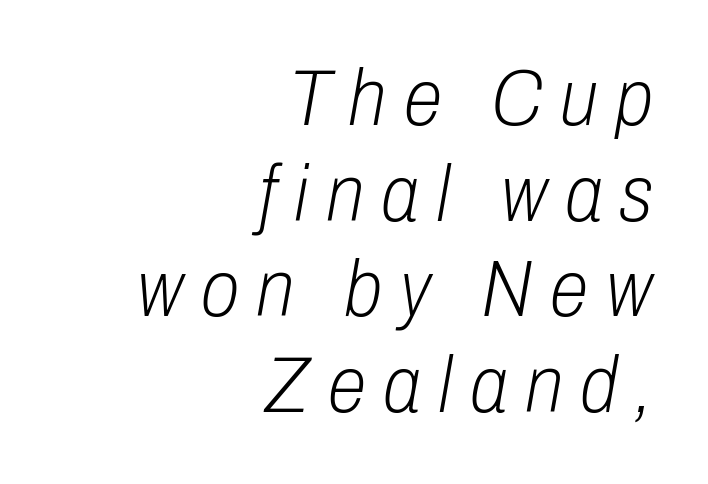
{"italic": "yes", "lean": "right", "slant_degrees": 10, "bold": "no", "weight": "light", "width": "condensed", "stroke_contrast": "low", "x_height": "medium", "monospaced": "no", "underline": "no", "align": "right", "line_spacing_ratio": 1.21, "letter_spacing": "wide", "letter_spacing_em": 0.22, "glyph_px": 79}
